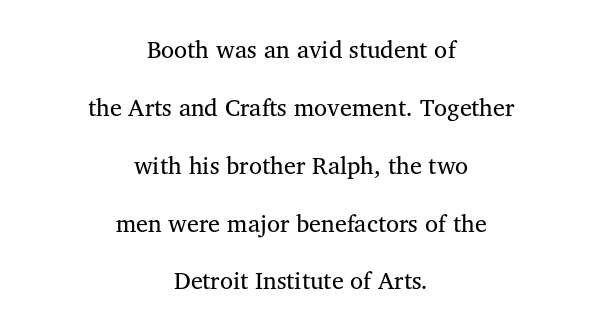
Q: Is the text bold? A: No.
Q: Is the text italic (slanted)? A: No, it is upright.
Q: Is the text underlined? A: No.
Q: How is the paragraph aligned? A: Centered.
Q: Is the spacing between letters normal or unusually wide? A: Normal.
Q: Is the spacing between lines tight, normal or loose? A: Loose.
